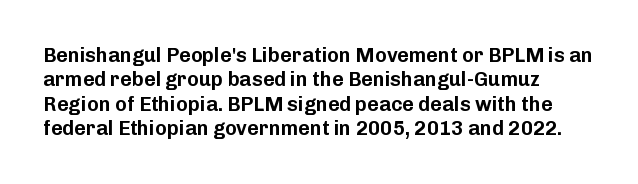
Q: Is the text italic (slanted)? A: No, it is upright.
Q: Is the text underlined? A: No.
Q: Is the spacing between letters normal or unusually wide? A: Normal.
